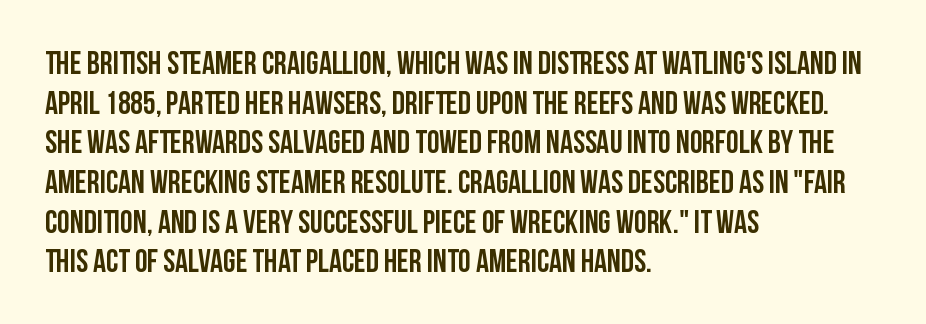
Q: Is the text italic (slanted)? A: No, it is upright.
Q: Is the typeface a serif or a sans-serif typeface? A: Sans-serif.
Q: Is the text underlined? A: No.
Q: How is the paragraph aligned? A: Left-aligned.
Q: Is the spacing between letters normal or unusually wide? A: Normal.
Q: Width (condensed, normal, or wide)? A: Condensed.
Q: Stroke contrast? A: Low.
Q: x-height? A: Large.
Q: Monospaced? A: No.
